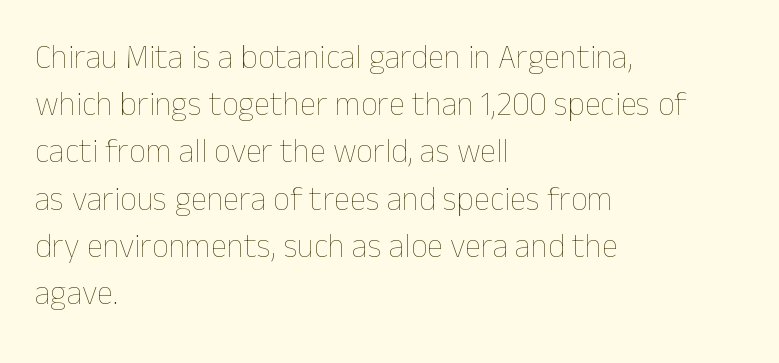
The image shows 33 px thin type, upright; set left-aligned, normal line spacing (1.43x), normal letter spacing, not underlined; low stroke contrast and a medium x-height.
